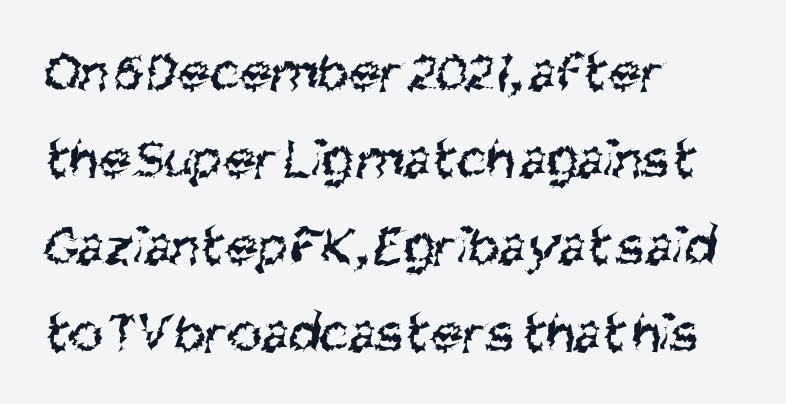
Q: Is the text bold? A: No.
Q: Is the typeface a serif or a sans-serif typeface? A: Sans-serif.
Q: Is the text underlined? A: No.
Q: How is the paragraph aligned? A: Left-aligned.
Q: Is the spacing between letters normal or unusually wide? A: Normal.
Q: Is the spacing between lines tight, normal or loose? A: Normal.
Q: Width (condensed, normal, or wide)? A: Condensed.
Q: Stroke contrast? A: Medium.
Q: x-height? A: Large.
Q: Monospaced? A: No.
